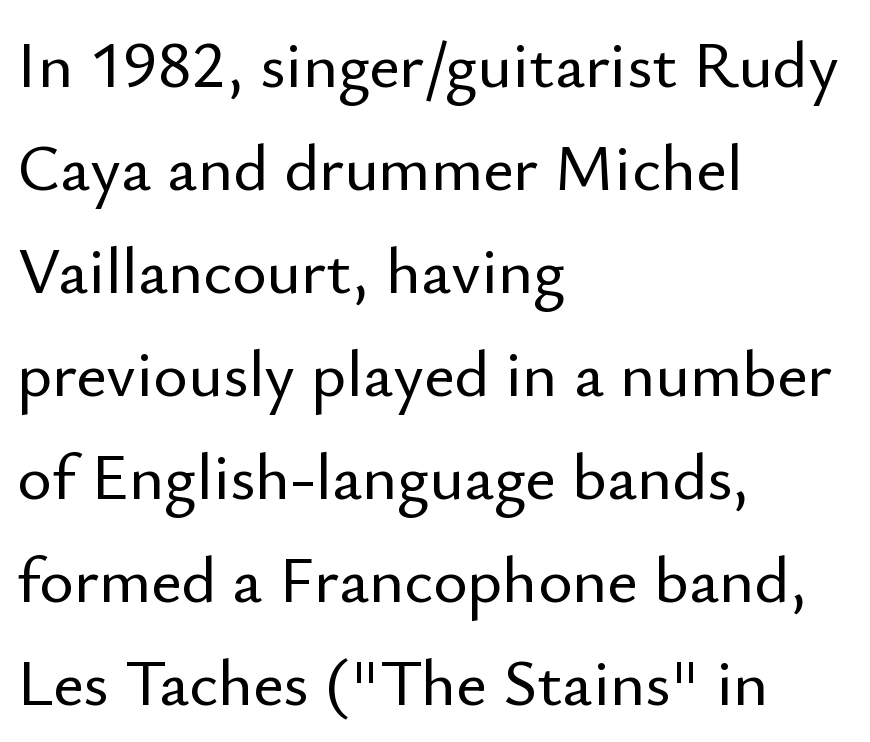
Serif or sans? Sans — the stroke terminals are bare. The face used here is proportionally spaced, like ordinary book or web type. The setting favours the left margin, as ordinary paragraphs usually do. Words float on clear page, feet unadorned.
